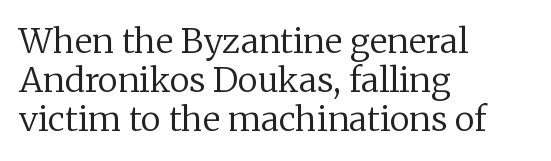
Spacing between characters is what you'd get straight out of the box. Each new line begins almost immediately beneath the previous one. These lines are rendered in a variable-pitch font. The axis of the letterforms is exactly vertical.
